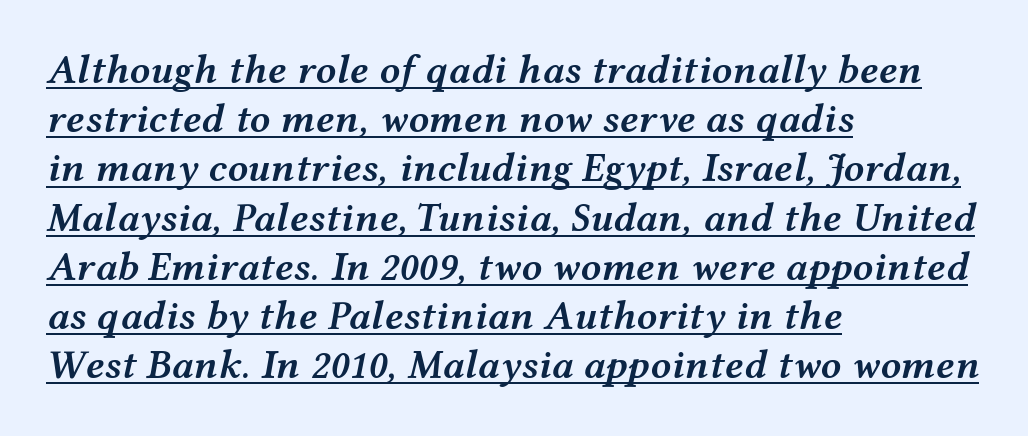
The image shows 41 px semibold, wide type, italic (leaning right); set left-aligned, line spacing 1.2x, normal letter spacing, underlined; medium stroke contrast and a medium x-height.
